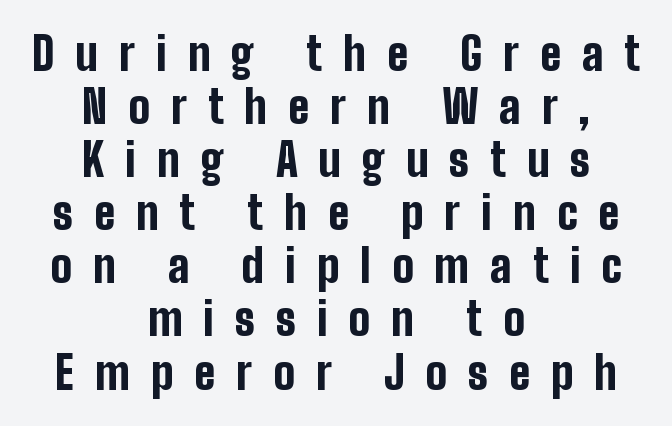
{"serif": "no", "italic": "no", "bold": "yes", "weight": "bold", "width": "condensed", "stroke_contrast": "low", "x_height": "medium", "monospaced": "no", "underline": "no", "align": "center", "line_spacing_ratio": 1.18, "letter_spacing": "wide", "letter_spacing_em": 0.47, "glyph_px": 45}
